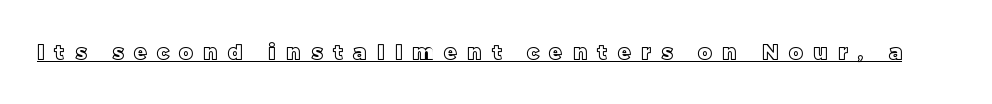
The specimen includes a rule beneath the text block's lines. Nope, not italic — everything's standing straight. A typesetter would call this heavily tracked-out type.
